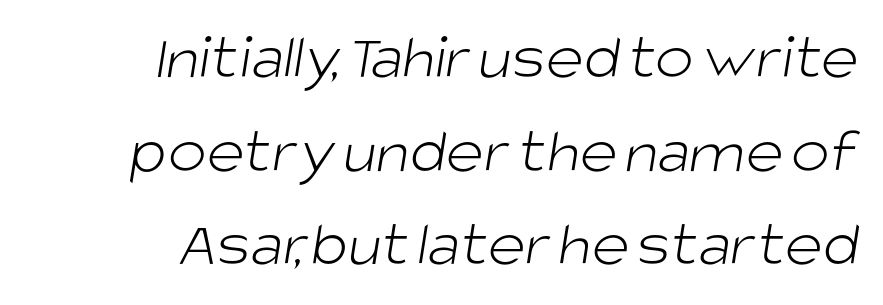
The image shows 65 px light sans-serif type; set right-aligned, normal line spacing (1.44x), normal letter spacing, not underlined; low stroke contrast and a large x-height.
